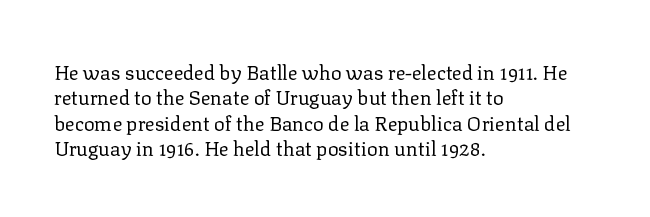
Q: Is the text bold? A: No.
Q: Is the text italic (slanted)? A: No, it is upright.
Q: Is the text underlined? A: No.
Q: How is the paragraph aligned? A: Left-aligned.
Q: Is the spacing between letters normal or unusually wide? A: Normal.
Q: Is the spacing between lines tight, normal or loose? A: Normal.
